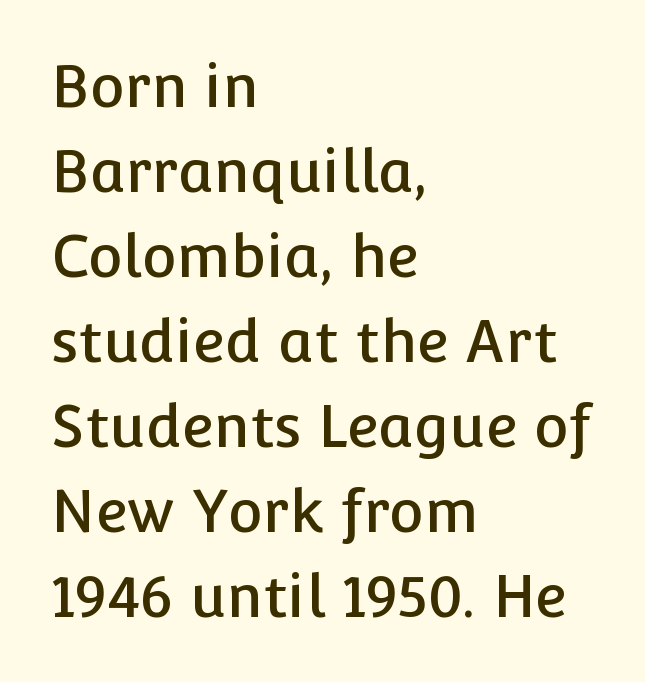
The image shows 59 px sans-serif type, upright; set left-aligned, normal line spacing (1.44x), normal letter spacing, not underlined; low stroke contrast and a medium x-height.
